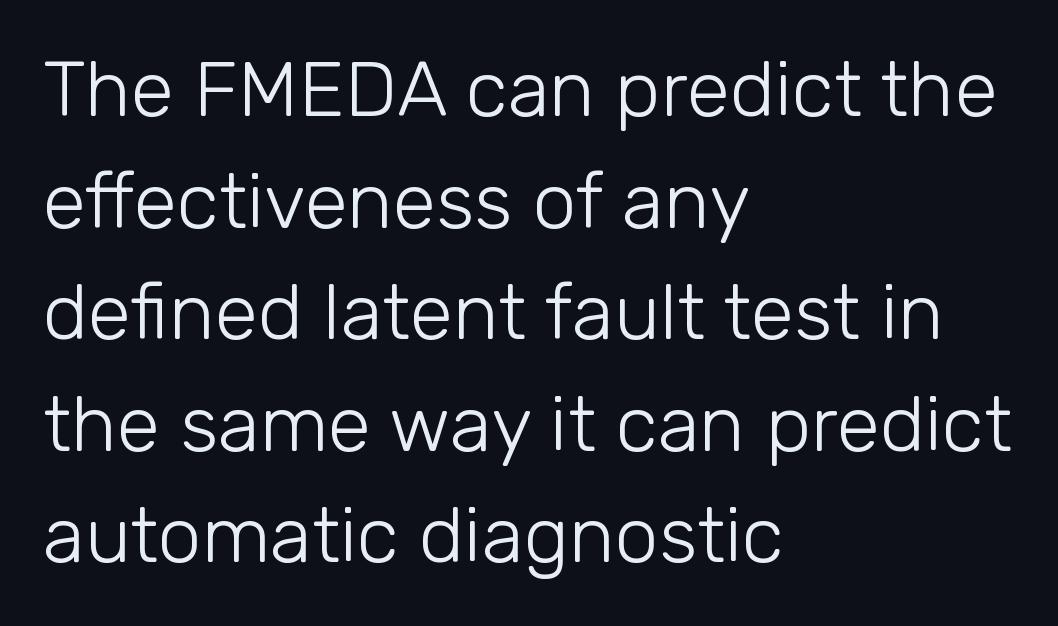
{"serif": "no", "italic": "no", "bold": "no", "weight": "light", "width": "normal", "stroke_contrast": "low", "x_height": "medium", "monospaced": "no", "underline": "no", "align": "left", "line_spacing": "normal", "line_spacing_ratio": 1.43, "letter_spacing": "normal", "letter_spacing_em": 0.0, "glyph_px": 78}
